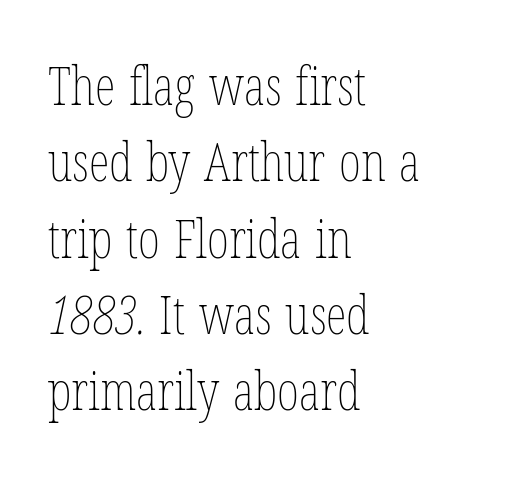
The image shows 53 px thin, condensed type; set left-aligned, normal line spacing (1.44x), normal letter spacing, not underlined; low stroke contrast and a medium x-height.
